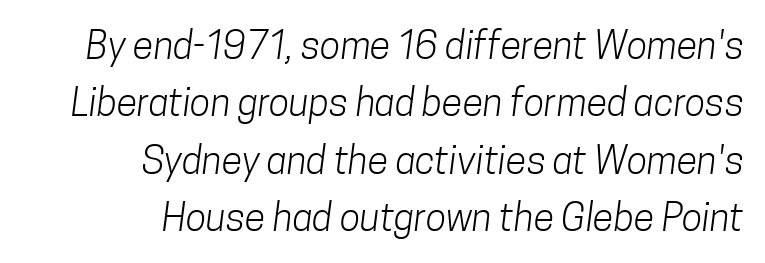
Do the characters align in a grid? No, the font is proportional. Notice how descenders clear the ascenders below comfortably — that's standard leading. A student would call this right alignment; a typographer would say flush right, rag left. The area under the type is left untouched.
